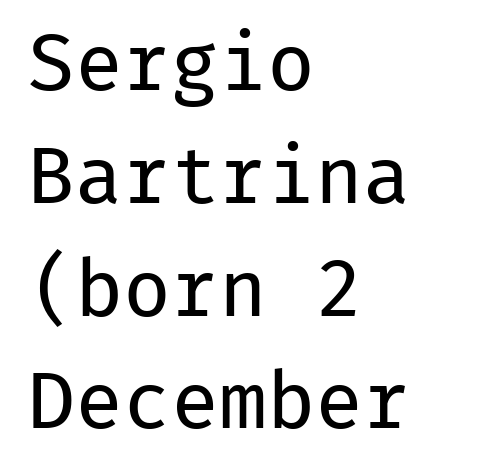
You could count columns in this text — the font is strictly monospaced. Does the leading feel generous? No, just average. Italic: no, the glyphs are upright roman. Underlining? Definitely not there.
